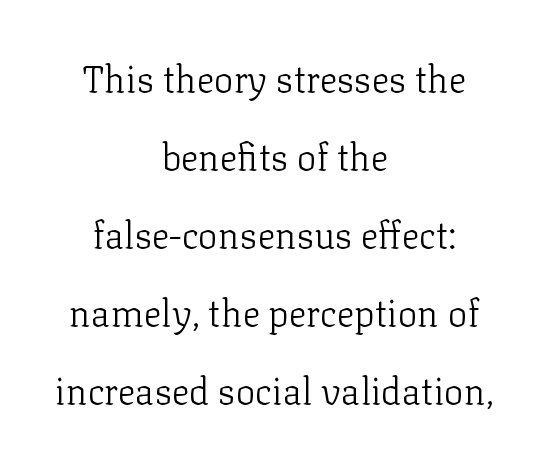
{"serif": "yes", "italic": "no", "bold": "no", "weight": "light", "width": "normal", "stroke_contrast": "low", "x_height": "medium", "monospaced": "no", "underline": "no", "align": "center", "line_spacing": "loose", "line_spacing_ratio": 2.11, "letter_spacing": "normal", "letter_spacing_em": 0.0, "glyph_px": 37}
